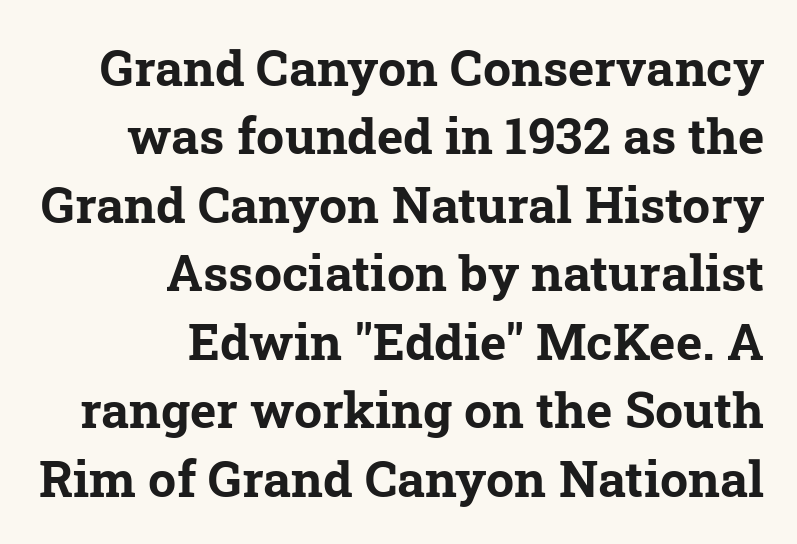
The image shows 50 px bold serif type; set right-aligned, normal line spacing (1.37x), normal letter spacing, not underlined; low stroke contrast and a medium x-height.
